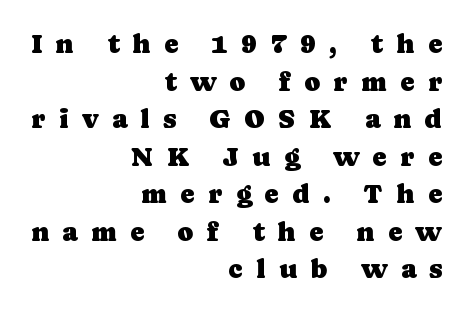
Q: Is the text italic (slanted)? A: No, it is upright.
Q: Is the text underlined? A: No.
Q: How is the paragraph aligned? A: Right-aligned.
Q: Is the spacing between letters normal or unusually wide? A: Unusually wide.
Q: Is the spacing between lines tight, normal or loose? A: Normal.
